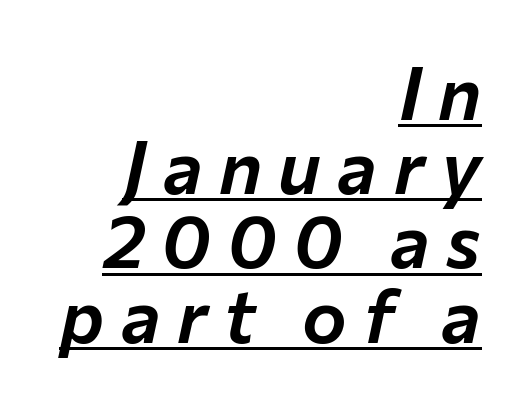
Q: Is the text italic (slanted)? A: Yes, it leans right by about 12 degrees.
Q: Is the text underlined? A: Yes.
Q: How is the paragraph aligned? A: Right-aligned.
Q: Is the spacing between letters normal or unusually wide? A: Unusually wide.
Q: Is the spacing between lines tight, normal or loose? A: Tight.
Q: Width (condensed, normal, or wide)? A: Normal.
Q: Stroke contrast? A: Low.
Q: x-height? A: Medium.
Q: Monospaced? A: No.
